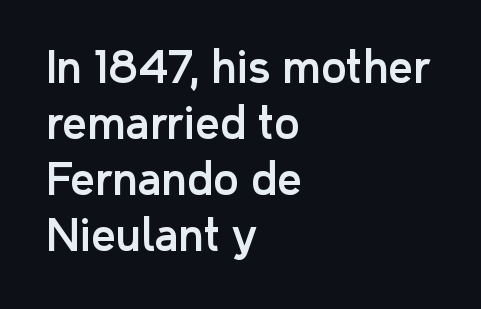
The image shows 43 px sans-serif type, upright; set left-aligned, normal line spacing (1.3x), normal letter spacing, not underlined; low stroke contrast and a medium x-height.
